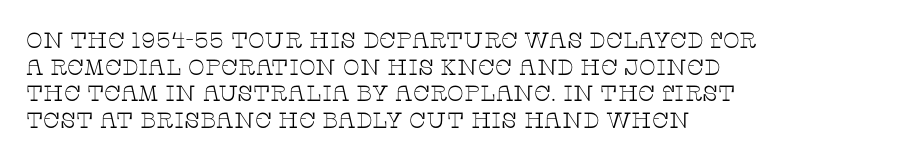
{"italic": "no", "bold": "no", "underline": "no", "align": "left", "line_spacing_ratio": 1.21, "letter_spacing": "normal", "letter_spacing_em": 0.0, "glyph_px": 22}
